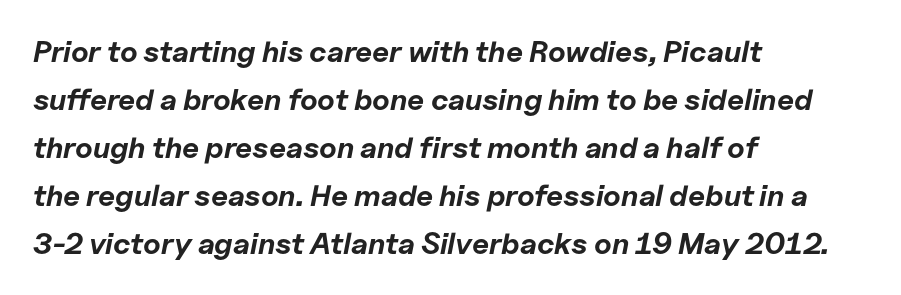
{"italic": "yes", "lean": "right", "slant_degrees": 11, "bold": "yes", "weight": "bold", "width": "normal", "stroke_contrast": "low", "x_height": "medium", "monospaced": "no", "underline": "no", "align": "left", "line_spacing": "normal", "line_spacing_ratio": 1.6, "letter_spacing": "normal", "letter_spacing_em": 0.0, "glyph_px": 30}
